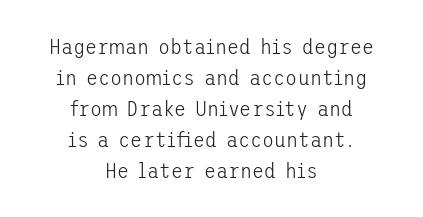
Q: Is the text bold? A: No.
Q: Is the text italic (slanted)? A: No, it is upright.
Q: Is the text underlined? A: No.
Q: How is the paragraph aligned? A: Centered.
Q: Is the spacing between letters normal or unusually wide? A: Normal.
Q: Is the spacing between lines tight, normal or loose? A: Normal.
